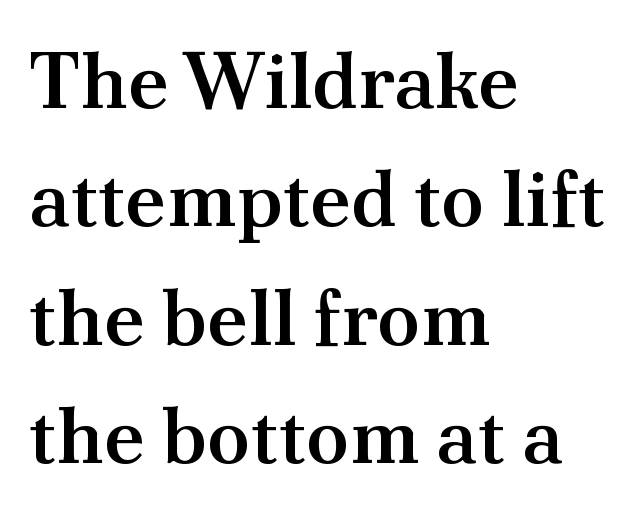
Unlike italic type, these characters show no tilt at all. The strip under each line holds only bare page. What's the leading like? Ordinary, nothing unusual. Does the type have serifs? Yes, each stem ends in a small foot. Here the designer chose a conventional face with non-uniform glyph widths.
